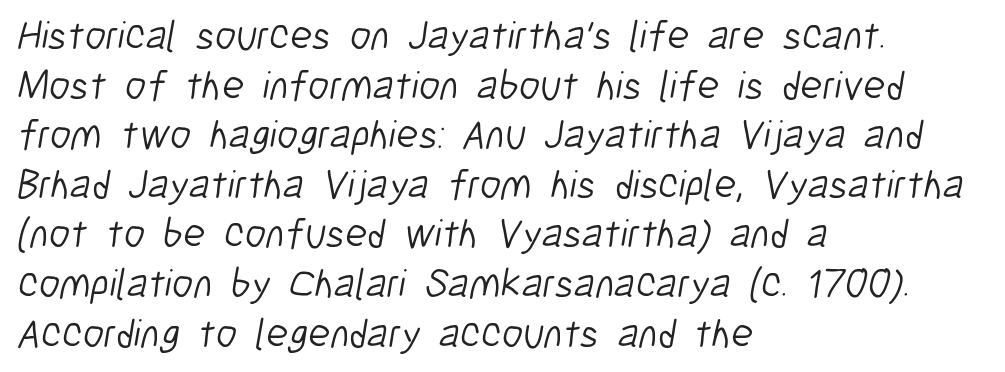
{"serif": "no", "bold": "no", "weight": "light", "width": "condensed", "stroke_contrast": "low", "x_height": "medium", "monospaced": "no", "underline": "no", "align": "left", "line_spacing_ratio": 1.21, "letter_spacing": "normal", "letter_spacing_em": 0.0, "glyph_px": 41}
